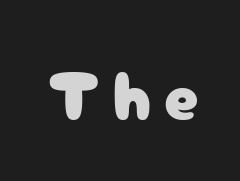
Q: Is the text italic (slanted)? A: No, it is upright.
Q: Is the typeface a serif or a sans-serif typeface? A: Sans-serif.
Q: Is the text underlined? A: No.
Q: Is the spacing between letters normal or unusually wide? A: Unusually wide.
Q: Width (condensed, normal, or wide)? A: Normal.
Q: Stroke contrast? A: Low.
Q: x-height? A: Medium.
Q: Monospaced? A: No.
